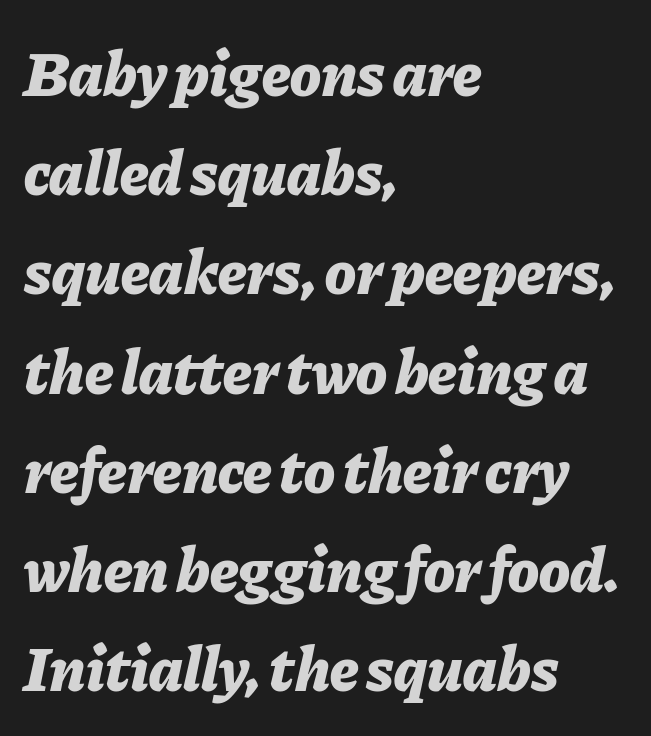
Plain, unruled lines of type. The letters advance in unequal steps, a hallmark of proportional type. Layout note: lines flush left. The font is running at its bold setting. Italic? Definitely — the glyphs are oblique.
